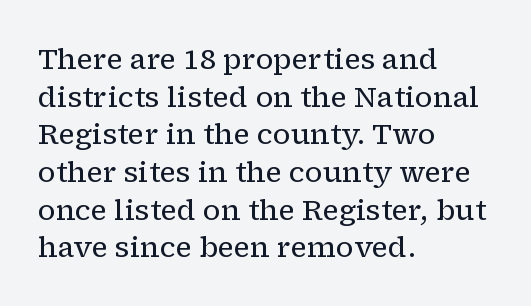
{"serif": "yes", "italic": "no", "bold": "no", "weight": "regular", "width": "normal", "stroke_contrast": "low", "x_height": "medium", "monospaced": "no", "underline": "no", "align": "left", "line_spacing": "normal", "line_spacing_ratio": 1.3, "letter_spacing": "normal", "letter_spacing_em": 0.0, "glyph_px": 29}
